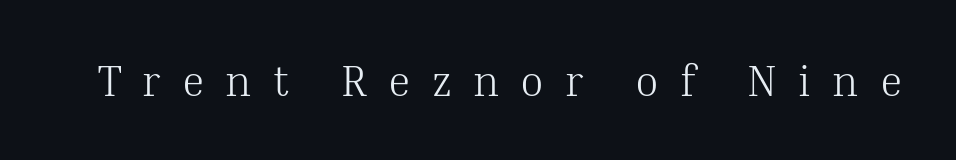
Q: Is the text bold? A: No.
Q: Is the text italic (slanted)? A: No, it is upright.
Q: Is the typeface a serif or a sans-serif typeface? A: Serif.
Q: Is the text underlined? A: No.
Q: Is the spacing between letters normal or unusually wide? A: Unusually wide.
Q: Width (condensed, normal, or wide)? A: Normal.
Q: Stroke contrast? A: Medium.
Q: x-height? A: Medium.
Q: Monospaced? A: No.
